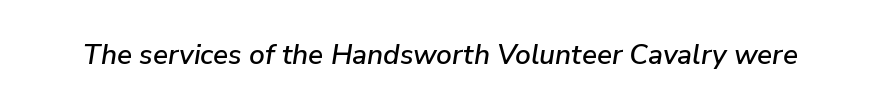
{"italic": "yes", "lean": "right", "slant_degrees": 9, "width": "normal", "stroke_contrast": "low", "x_height": "medium", "monospaced": "no", "underline": "no", "letter_spacing": "normal", "letter_spacing_em": 0.0, "glyph_px": 28}
